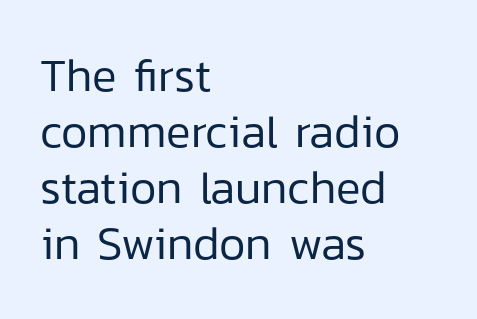
Q: Is the text bold? A: No.
Q: Is the text italic (slanted)? A: No, it is upright.
Q: Is the typeface a serif or a sans-serif typeface? A: Sans-serif.
Q: Is the text underlined? A: No.
Q: How is the paragraph aligned? A: Left-aligned.
Q: Is the spacing between letters normal or unusually wide? A: Normal.
Q: Width (condensed, normal, or wide)? A: Normal.
Q: Stroke contrast? A: Low.
Q: x-height? A: Medium.
Q: Monospaced? A: No.
